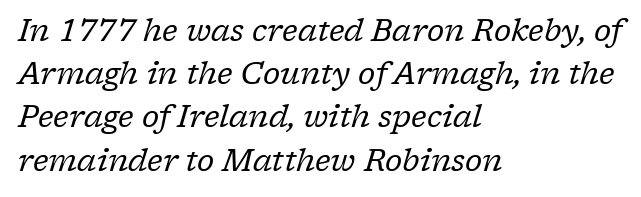
The rendering anchors every line to the left-hand side. You can tell it's italic because the verticals aren't actually vertical. Think of a printed novel: that variable character pitch is what you see here. A normal amount of white space separates one row of letters from the next. Stroke terminals: seriffed. Weight: not bold — regular or lighter.
